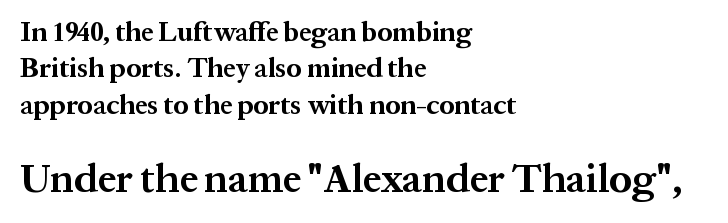
The image shows 40 px bold serif type, upright; set left-aligned, normal line spacing (1.35x), normal letter spacing, not underlined; the second (bottom) block is 1.48x larger; medium stroke contrast and a medium x-height.
